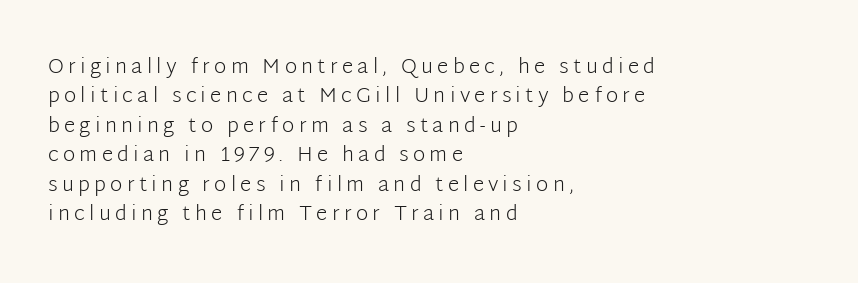
These lines sit exactly where default settings would place them. On a weight scale, this lands at 450 or below. Unlike italic type, these characters show no tilt at all. How are the letters spaced? Widely, with obvious added tracking. One-word summary of the alignment: left. No word sits above an underline.
